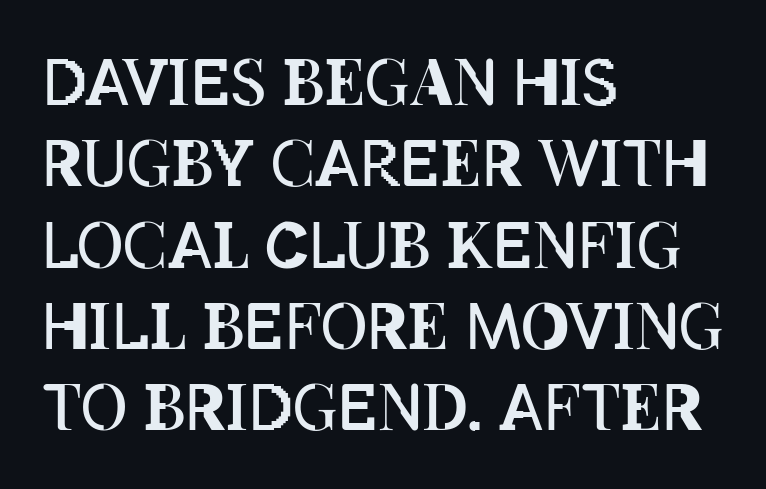
The image shows 64 px regular-weight, condensed type, upright; set left-aligned, normal line spacing (1.27x), normal letter spacing, not underlined; low stroke contrast and a large x-height.
